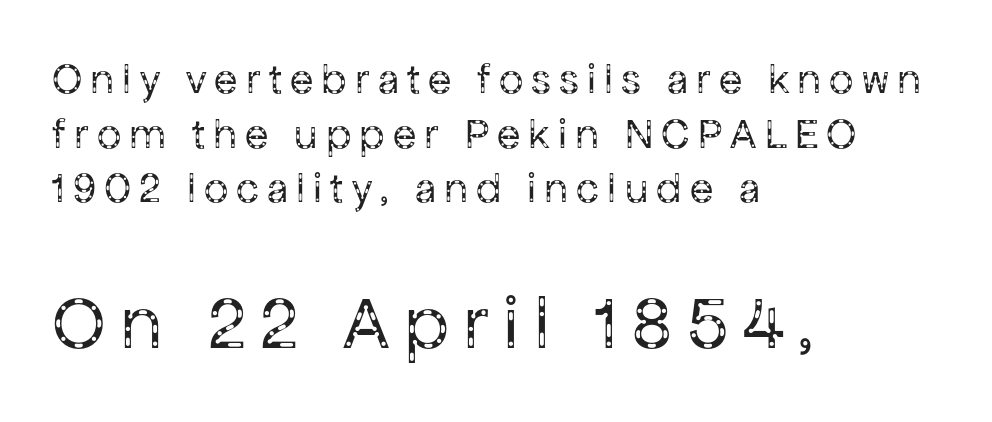
Q: Is the text bold? A: No.
Q: Is the text italic (slanted)? A: No, it is upright.
Q: Is the typeface a serif or a sans-serif typeface? A: Sans-serif.
Q: Is the text underlined? A: No.
Q: How is the paragraph aligned? A: Left-aligned.
Q: Is the spacing between lines tight, normal or loose? A: Normal.
Q: Which block of text is set in a larger size, the first (top) or the second (bottom)? A: The second (bottom) one.
Q: Width (condensed, normal, or wide)? A: Normal.
Q: Stroke contrast? A: Low.
Q: x-height? A: Medium.
Q: Monospaced? A: No.
